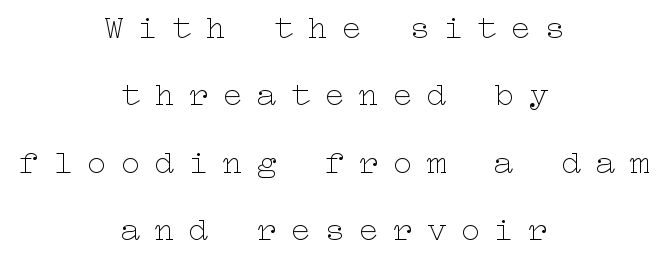
Regarding leading, the lines here are spaced well apart. Letter spacing: wide. Tall strokes in this sample are plumb rather than angled. Vertical stems look standard width or narrower in stroke. Layout note: lines centered.
